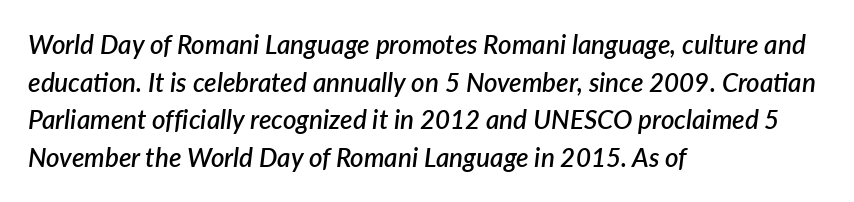
The image shows 26 px text type, italic (leaning right); set left-aligned, normal line spacing (1.45x), normal letter spacing, not underlined.
